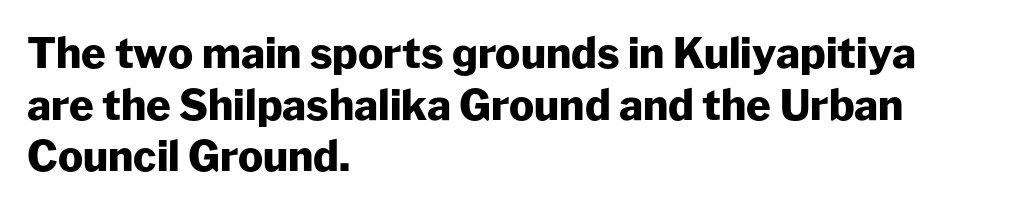
Words appear dense and cohesive because spacing is normal. Check under the words: just untouched page. Type style note: lacks serifs. Think of a printed novel: that variable character pitch is what you see here.
